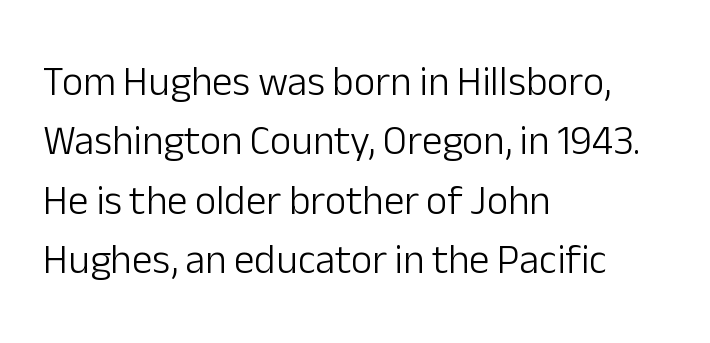
The foot of each line stays bare and open. Notice how the passage keeps a crisp vertical edge on the left only. The strokes are not fattened; the text isn't bold. This is sans-serif lettering, the kind often seen on screens and signage. The rendering uses natural spacing where letterforms have individual widths. The passage shown stacks its lines at a standard gap.
